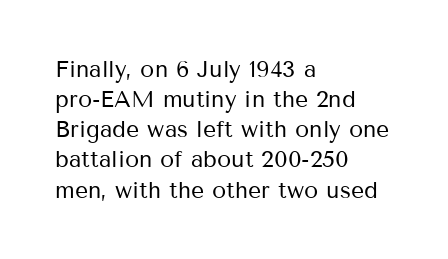
The image shows 23 px text type, upright; set left-aligned, normal line spacing (1.31x), normal letter spacing, not underlined.
